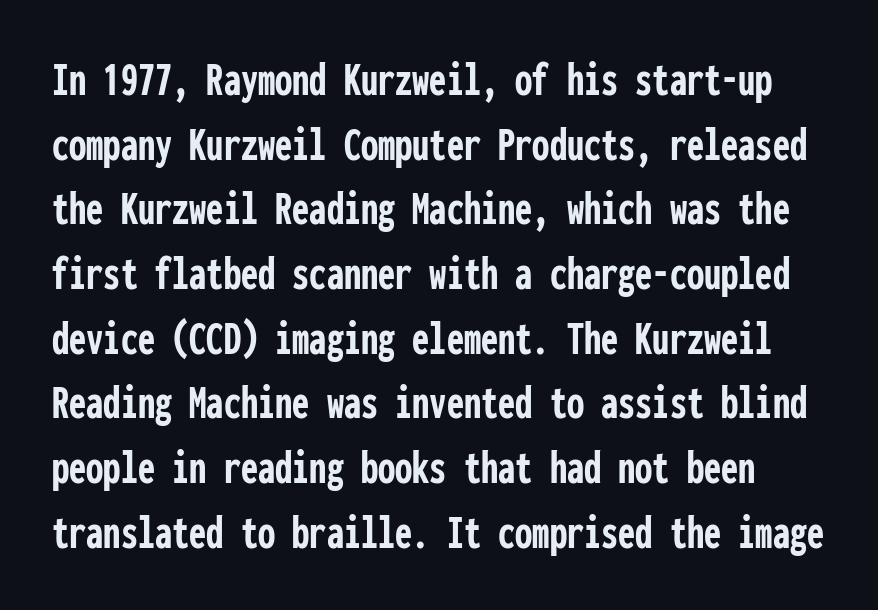
The glyphs in this specimen are sans serif. Weight check: bold — yes, fully. Is there much room between lines? A standard amount, neither cramped nor airy. The space beneath each line is pristine and unruled.
